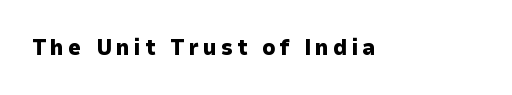
{"italic": "no", "bold": "yes", "underline": "no", "glyph_px": 22}
